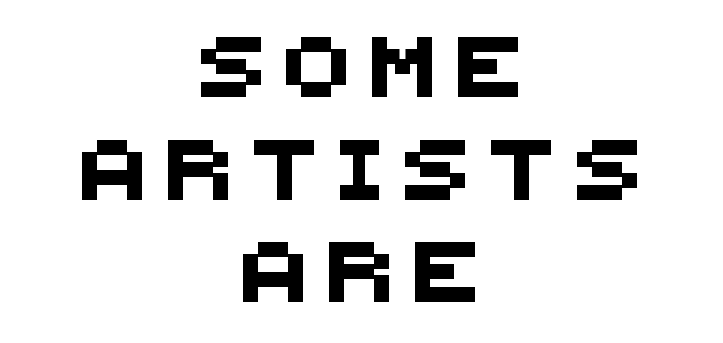
{"serif": "no", "width": "normal", "stroke_contrast": "medium", "x_height": "large", "monospaced": "no", "underline": "no", "align": "center", "line_spacing_ratio": 1.71, "letter_spacing": "wide", "letter_spacing_em": 0.36, "glyph_px": 60}
